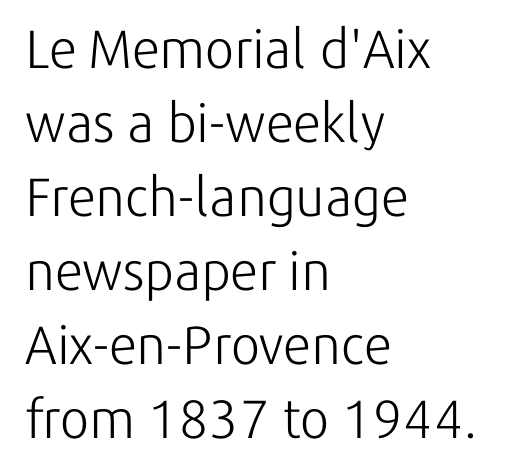
{"serif": "no", "italic": "no", "bold": "no", "weight": "light", "width": "normal", "stroke_contrast": "low", "x_height": "medium", "monospaced": "no", "underline": "no", "align": "left", "line_spacing": "normal", "line_spacing_ratio": 1.37, "letter_spacing": "normal", "letter_spacing_em": 0.0, "glyph_px": 54}
